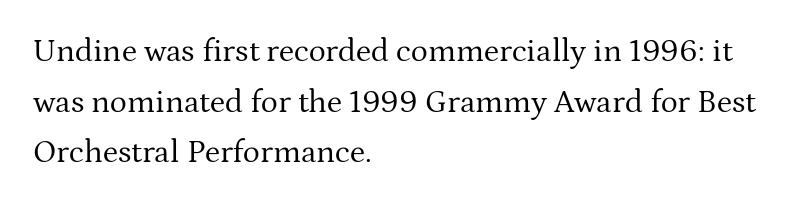
{"serif": "yes", "italic": "no", "bold": "no", "weight": "regular", "width": "normal", "stroke_contrast": "medium", "x_height": "medium", "monospaced": "no", "underline": "no", "align": "left", "line_spacing": "normal", "line_spacing_ratio": 1.58, "letter_spacing": "normal", "letter_spacing_em": 0.0, "glyph_px": 32}
